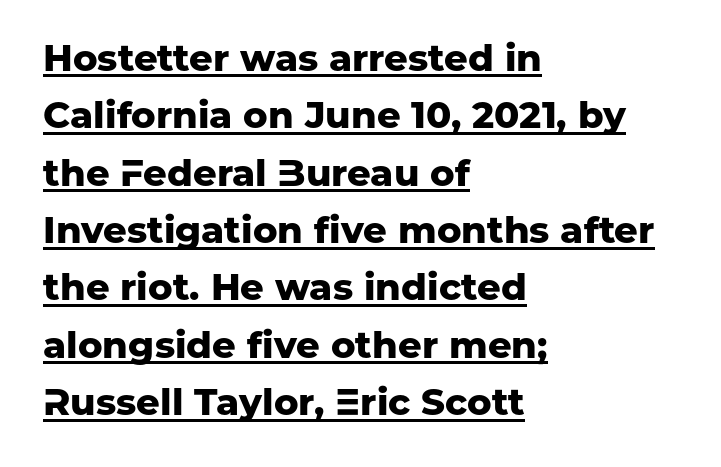
{"serif": "no", "italic": "no", "bold": "yes", "weight": "heavy", "width": "normal", "stroke_contrast": "low", "x_height": "medium", "monospaced": "no", "underline": "yes", "align": "left", "line_spacing": "normal", "line_spacing_ratio": 1.55, "letter_spacing": "normal", "letter_spacing_em": 0.0, "glyph_px": 37}
